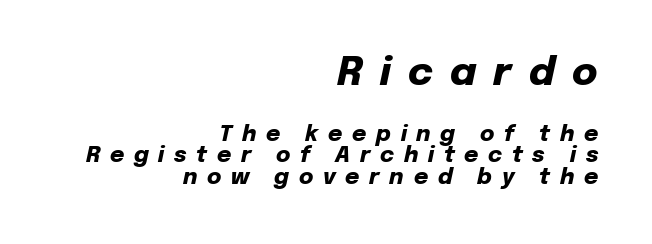
{"italic": "yes", "lean": "right", "slant_degrees": 12, "bold": "yes", "weight": "heavy", "width": "normal", "stroke_contrast": "low", "x_height": "medium", "monospaced": "no", "underline": "no", "align": "right", "line_spacing": "tight", "line_spacing_ratio": 0.97, "letter_spacing": "wide", "letter_spacing_em": 0.44, "larger_block": "first", "size_ratio": 1.77, "glyph_px": 39}
